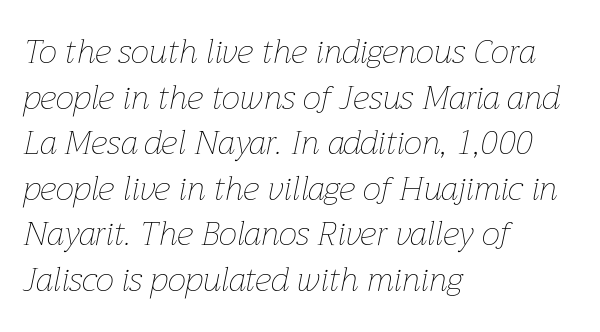
{"italic": "yes", "lean": "right", "slant_degrees": 12, "bold": "no", "weight": "thin", "width": "normal", "stroke_contrast": "low", "x_height": "medium", "monospaced": "no", "underline": "no", "align": "left", "line_spacing": "normal", "line_spacing_ratio": 1.38, "letter_spacing": "normal", "letter_spacing_em": 0.0, "glyph_px": 33}
